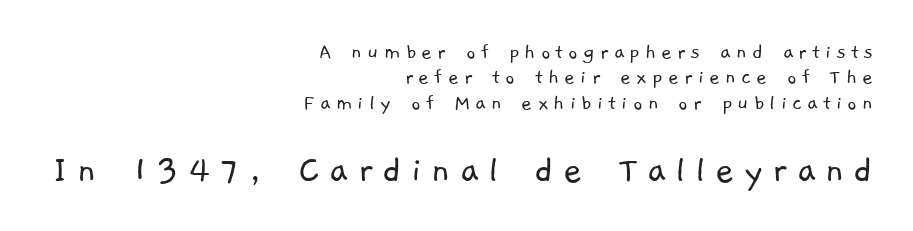
Q: Is the text bold? A: No.
Q: Is the typeface a serif or a sans-serif typeface? A: Sans-serif.
Q: Is the text underlined? A: No.
Q: How is the paragraph aligned? A: Right-aligned.
Q: Is the spacing between letters normal or unusually wide? A: Unusually wide.
Q: Is the spacing between lines tight, normal or loose? A: Tight.
Q: Which block of text is set in a larger size, the first (top) or the second (bottom)? A: The second (bottom) one.
Q: Width (condensed, normal, or wide)? A: Normal.
Q: Stroke contrast? A: Low.
Q: x-height? A: Medium.
Q: Monospaced? A: No.
